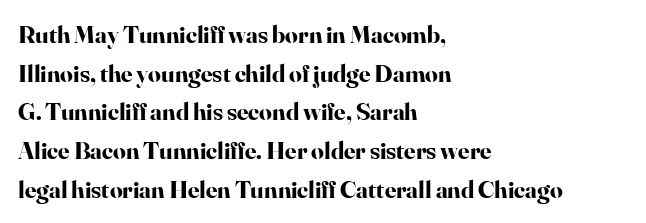
{"italic": "no", "bold": "yes", "underline": "no", "align": "left", "line_spacing": "normal", "line_spacing_ratio": 1.55, "letter_spacing": "normal", "letter_spacing_em": 0.0, "glyph_px": 25}
